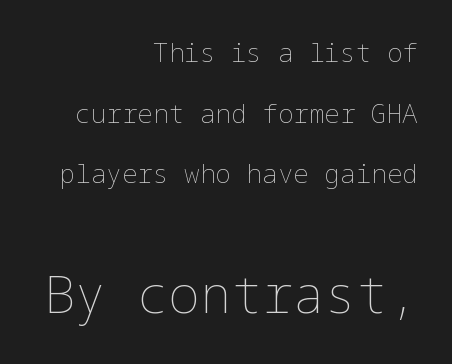
Q: Is the text bold? A: No.
Q: Is the text italic (slanted)? A: No, it is upright.
Q: Is the text underlined? A: No.
Q: How is the paragraph aligned? A: Right-aligned.
Q: Is the spacing between letters normal or unusually wide? A: Normal.
Q: Is the spacing between lines tight, normal or loose? A: Loose.
Q: Which block of text is set in a larger size, the first (top) or the second (bottom)? A: The second (bottom) one.
Q: Width (condensed, normal, or wide)? A: Normal.
Q: Stroke contrast? A: Low.
Q: x-height? A: Medium.
